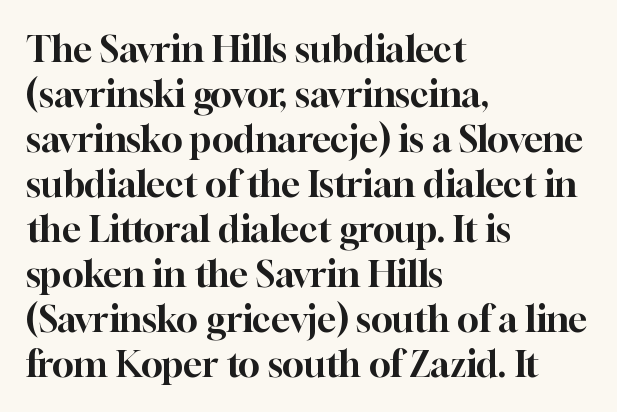
The image shows 36 px serif type, upright; set left-aligned, normal line spacing (1.25x), normal letter spacing, not underlined; high stroke contrast and a medium x-height.
